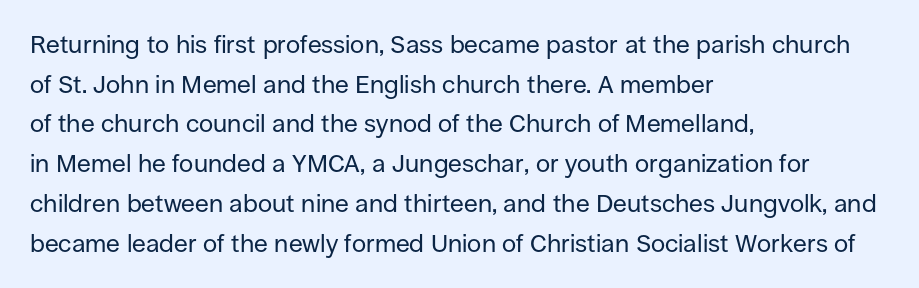
No italicization has been applied; the sample stays upright. Which margin do the lines hug? The left one — the right edge is uneven. Interline gaps are of average width in this sample. Descender tails drop into unmarked territory.
